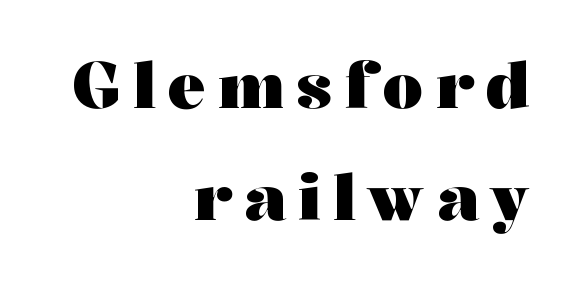
The image shows 63 px heavy, wide serif type, upright; set right-aligned, line spacing 1.77x, unusually wide letter spacing (+0.2 em), not underlined; medium stroke contrast and a medium x-height.
